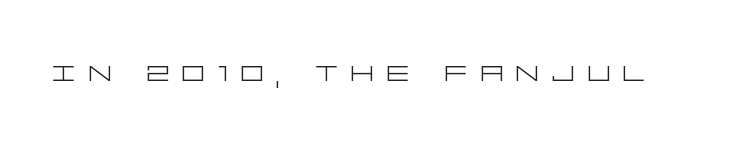
{"serif": "no", "italic": "no", "bold": "no", "weight": "light", "width": "wide", "stroke_contrast": "low", "x_height": "large", "underline": "no", "letter_spacing": "wide", "letter_spacing_em": 0.35, "glyph_px": 36}
